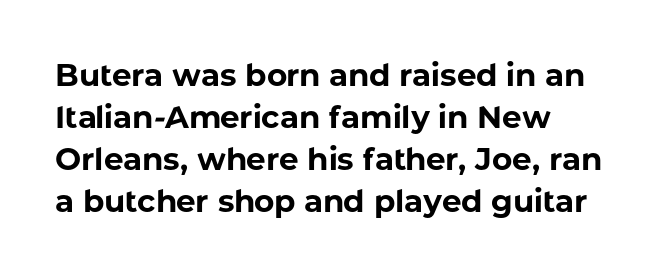
Q: Is the text bold? A: Yes.
Q: Is the text italic (slanted)? A: No, it is upright.
Q: Is the typeface a serif or a sans-serif typeface? A: Sans-serif.
Q: Is the text underlined? A: No.
Q: How is the paragraph aligned? A: Left-aligned.
Q: Is the spacing between letters normal or unusually wide? A: Normal.
Q: Is the spacing between lines tight, normal or loose? A: Normal.
Q: Width (condensed, normal, or wide)? A: Normal.
Q: Stroke contrast? A: Low.
Q: x-height? A: Medium.
Q: Monospaced? A: No.
